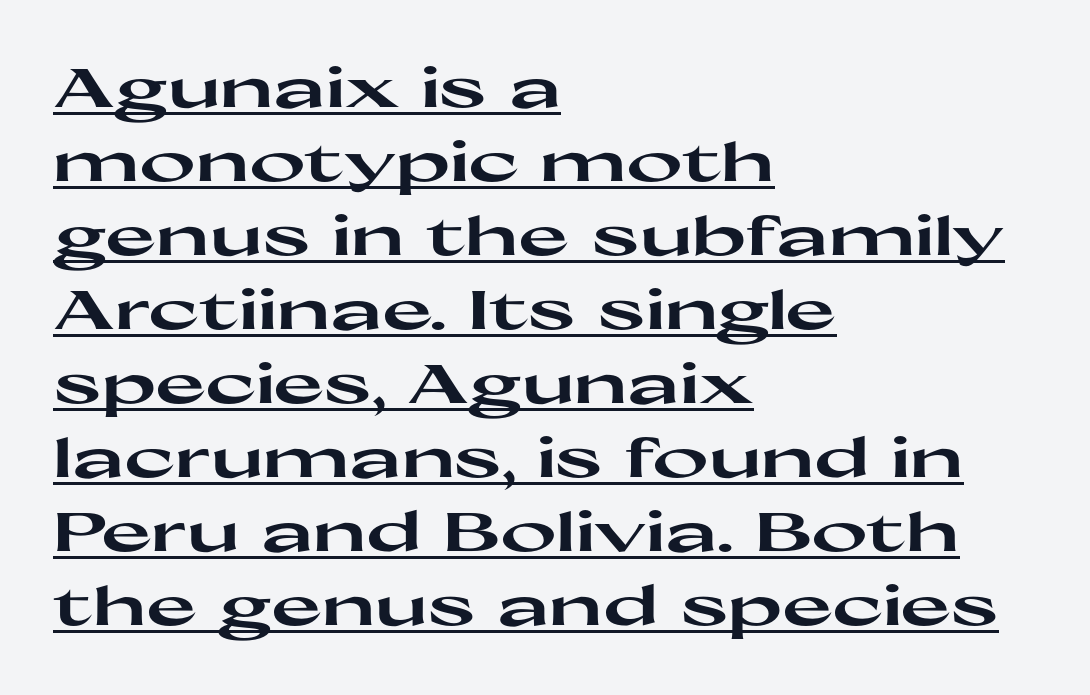
Normally led — the rows are evenly, conventionally spaced. Ascenders rise straight up at ninety degrees. Character widths vary here, with narrow letters taking less room than wide ones. Its strokes are broad and dark, the hallmark of bold type.
